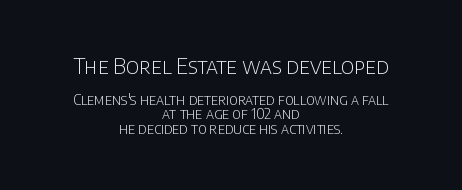
Q: Is the text bold? A: No.
Q: Is the text italic (slanted)? A: No, it is upright.
Q: Is the text underlined? A: No.
Q: How is the paragraph aligned? A: Centered.
Q: Is the spacing between letters normal or unusually wide? A: Normal.
Q: Is the spacing between lines tight, normal or loose? A: Tight.
Q: Which block of text is set in a larger size, the first (top) or the second (bottom)? A: The first (top) one.
